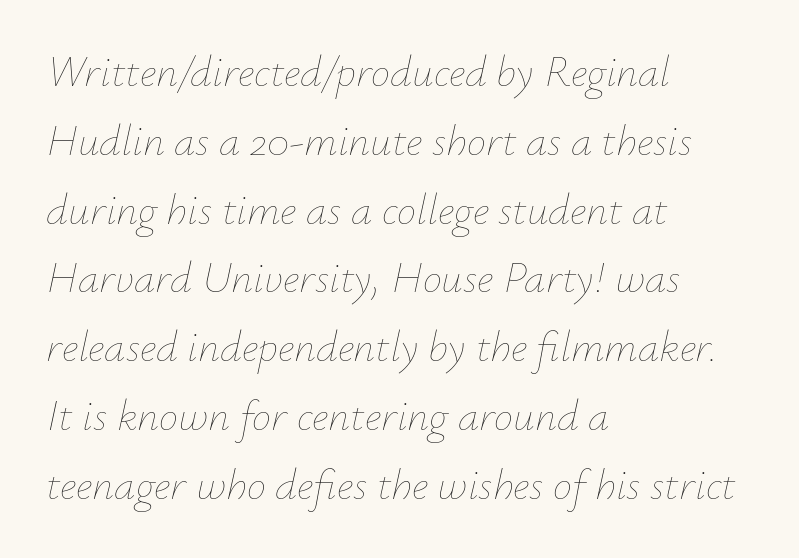
The image shows 43 px thin type, italic (leaning right); set left-aligned, normal line spacing (1.6x), normal letter spacing, not underlined; low stroke contrast and a small x-height.
